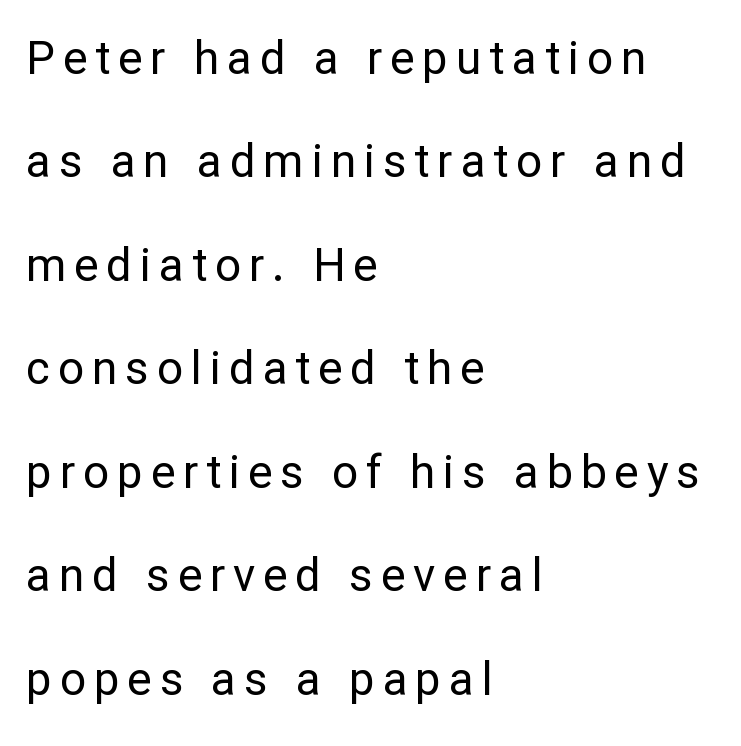
The image shows 46 px regular-weight sans-serif type, upright; set left-aligned, loose line spacing (2.25x), not underlined; low stroke contrast and a medium x-height.
